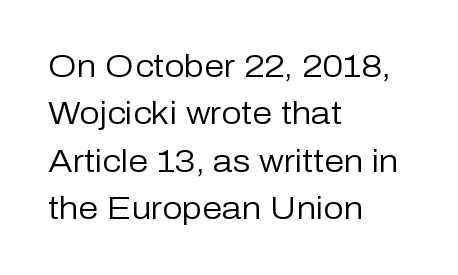
Typeset ragged right — the left edge is the straight one. Examine the stroke ends and you'll find no serifs. The strokes are not fattened; the text isn't bold. Descenders hang freely into open space. The lines sit at an ordinary, default distance from one another. The letters advance in unequal steps, a hallmark of proportional type.
